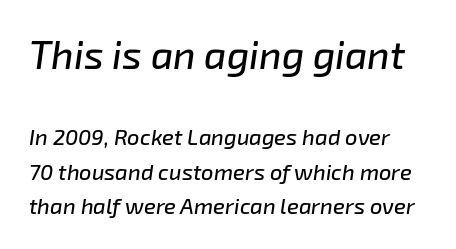
{"italic": "yes", "lean": "right", "slant_degrees": 8, "width": "normal", "stroke_contrast": "low", "x_height": "medium", "monospaced": "no", "underline": "no", "line_spacing": "normal", "line_spacing_ratio": 1.58, "letter_spacing": "normal", "letter_spacing_em": 0.0, "larger_block": "first", "size_ratio": 1.77, "glyph_px": 39}
